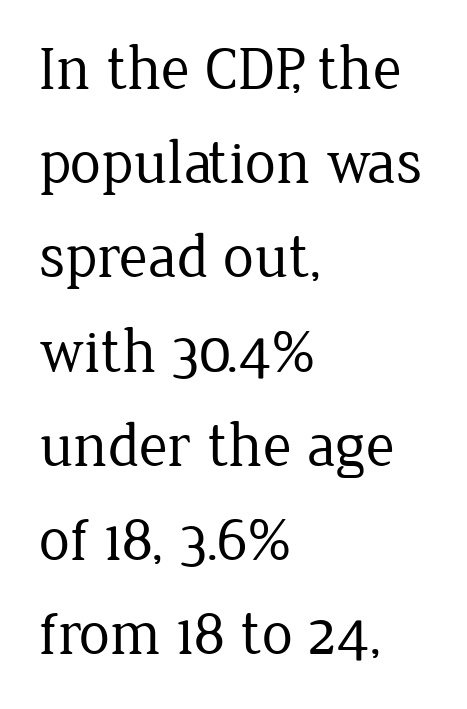
Line spacing here is normal. Think of a printed novel: that variable character pitch is what you see here. Has an underline been added? It has not. What kind of face is this? One with serifs. Line starts are locked; line ends wander. If you drew a line through each stem, it would be perfectly vertical.
